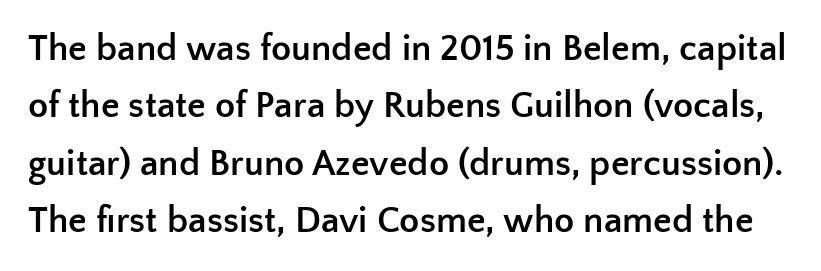
The image shows 37 px semibold sans-serif type, upright; set normal line spacing (1.55x), normal letter spacing, not underlined; low stroke contrast and a medium x-height.
